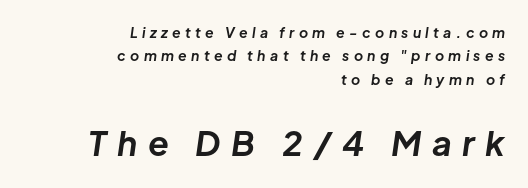
Notice how thick the strokes are: this is what a full bold looks like. The typesetter chose a ragged-left arrangement here. Notice how descenders clear the ascenders below comfortably — that's standard leading. Descenders are the only things crossing below the line. The lettering tilts uniformly, giving the passage an italic look.
